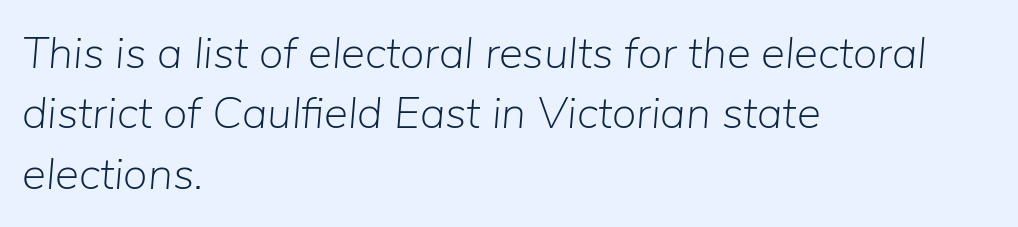
The image shows 45 px light type, italic (leaning right); set left-aligned, normal line spacing (1.34x), normal letter spacing, not underlined; low stroke contrast and a medium x-height.
